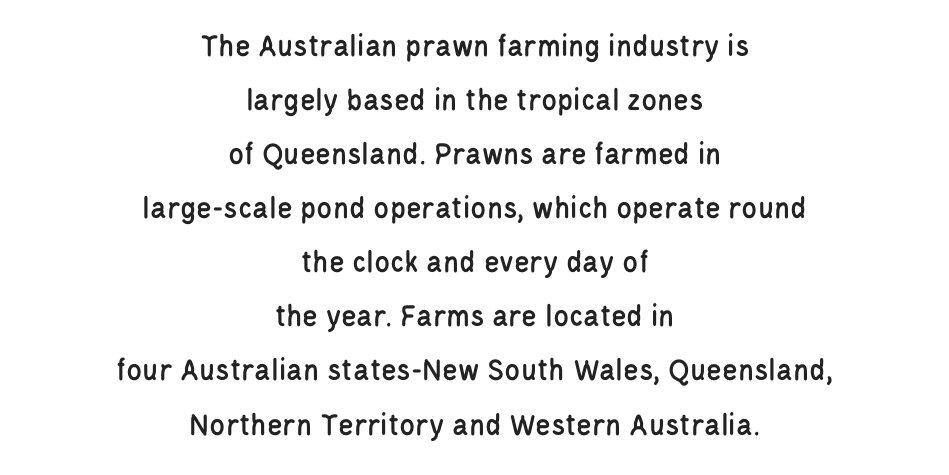
The block of text has a typical density, with ordinary space between rows. Think of a printed novel: that variable character pitch is what you see here. The compositor balanced each line on the midline. The typography opts for an upright posture over an oblique one. Is the letter spacing exaggerated? No — it looks like the ordinary default.
